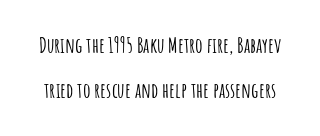
The image shows 21 px text type, upright; set loose line spacing (2.16x), normal letter spacing, not underlined.
